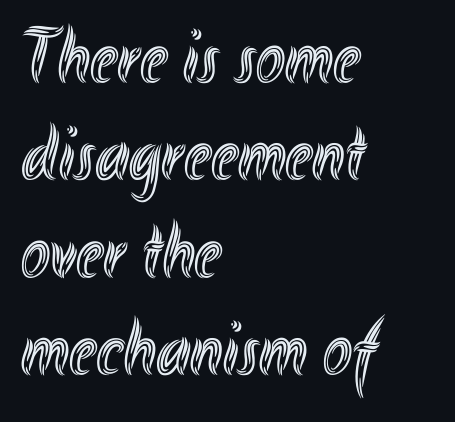
The leading is moderate, giving the passage an even texture. Quick note: underline off. Glyph-to-glyph distance matches everyday printed text.
